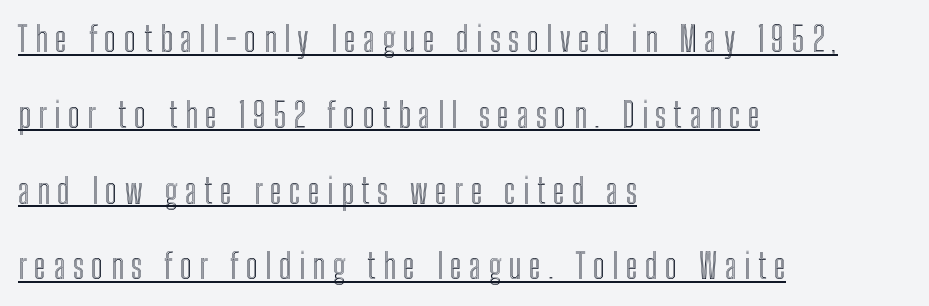
Q: Is the text italic (slanted)? A: No, it is upright.
Q: Is the text underlined? A: Yes.
Q: How is the paragraph aligned? A: Left-aligned.
Q: Is the spacing between letters normal or unusually wide? A: Unusually wide.
Q: Is the spacing between lines tight, normal or loose? A: Loose.
Q: Width (condensed, normal, or wide)? A: Condensed.
Q: x-height? A: Medium.
Q: Monospaced? A: No.
